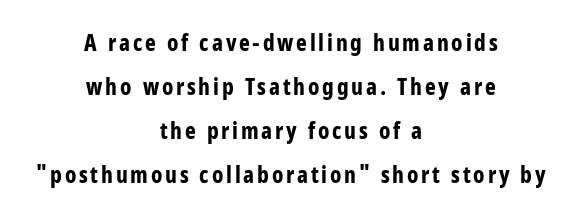
{"italic": "no", "bold": "yes", "underline": "no", "align": "center", "line_spacing": "loose", "line_spacing_ratio": 1.91, "glyph_px": 23}
